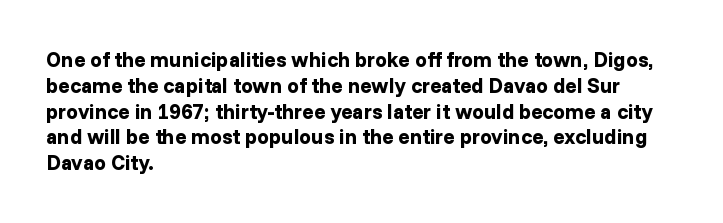
{"italic": "no", "bold": "yes", "underline": "no", "align": "left", "line_spacing_ratio": 1.23, "letter_spacing": "normal", "letter_spacing_em": 0.0, "glyph_px": 21}
